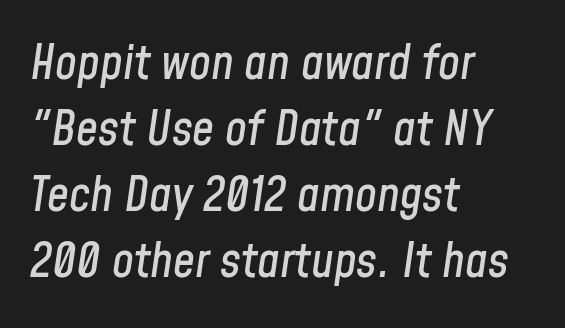
{"italic": "yes", "lean": "right", "slant_degrees": 8, "width": "condensed", "stroke_contrast": "low", "x_height": "medium", "monospaced": "no", "underline": "no", "align": "left", "line_spacing": "normal", "line_spacing_ratio": 1.35, "letter_spacing": "normal", "letter_spacing_em": 0.0, "glyph_px": 49}
